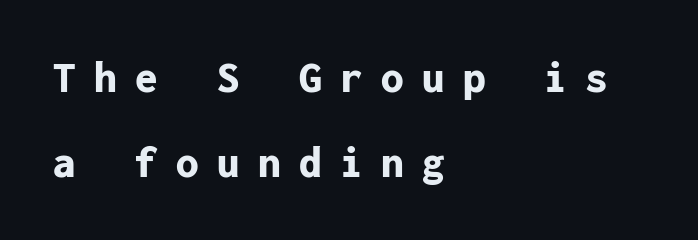
Q: Is the text bold? A: Yes.
Q: Is the text italic (slanted)? A: No, it is upright.
Q: Is the typeface a serif or a sans-serif typeface? A: Sans-serif.
Q: Is the text underlined? A: No.
Q: How is the paragraph aligned? A: Left-aligned.
Q: Is the spacing between letters normal or unusually wide? A: Unusually wide.
Q: Width (condensed, normal, or wide)? A: Normal.
Q: Stroke contrast? A: Low.
Q: x-height? A: Medium.
Q: Monospaced? A: Yes.
